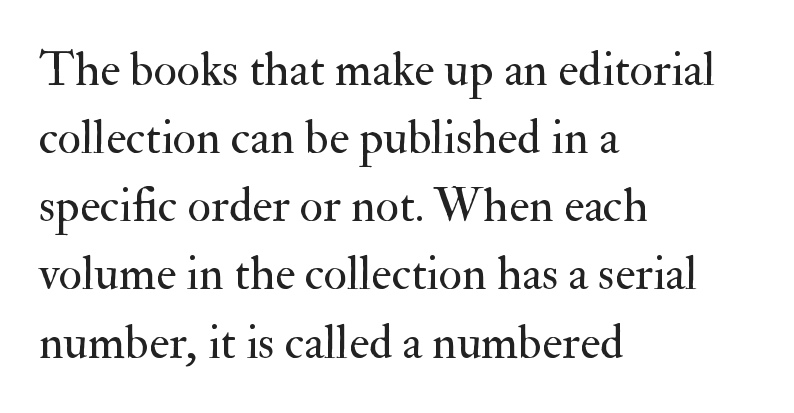
Q: Is the text bold? A: No.
Q: Is the text italic (slanted)? A: No, it is upright.
Q: Is the typeface a serif or a sans-serif typeface? A: Serif.
Q: Is the text underlined? A: No.
Q: How is the paragraph aligned? A: Left-aligned.
Q: Is the spacing between letters normal or unusually wide? A: Normal.
Q: Is the spacing between lines tight, normal or loose? A: Normal.
Q: Width (condensed, normal, or wide)? A: Normal.
Q: Stroke contrast? A: Medium.
Q: x-height? A: Small.
Q: Monospaced? A: No.
